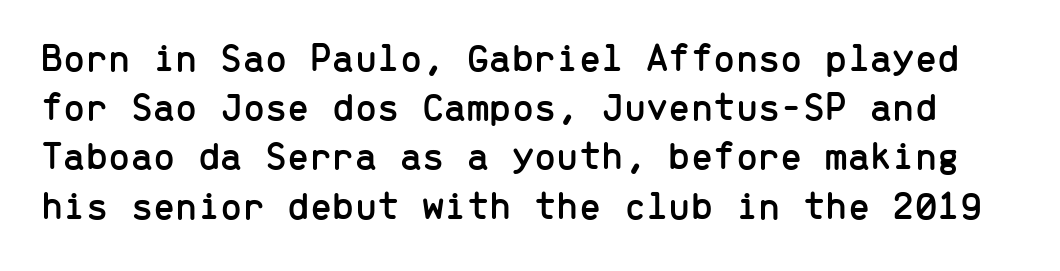
Q: Is the text italic (slanted)? A: No, it is upright.
Q: Is the typeface a serif or a sans-serif typeface? A: Sans-serif.
Q: Is the text underlined? A: No.
Q: Is the spacing between letters normal or unusually wide? A: Normal.
Q: Width (condensed, normal, or wide)? A: Normal.
Q: Stroke contrast? A: Low.
Q: x-height? A: Medium.
Q: Monospaced? A: Yes.
